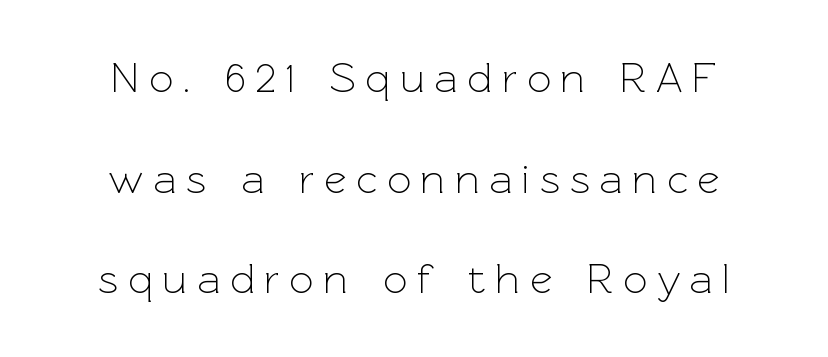
Q: Is the text bold? A: No.
Q: Is the text italic (slanted)? A: No, it is upright.
Q: Is the typeface a serif or a sans-serif typeface? A: Sans-serif.
Q: Is the text underlined? A: No.
Q: How is the paragraph aligned? A: Centered.
Q: Is the spacing between letters normal or unusually wide? A: Unusually wide.
Q: Is the spacing between lines tight, normal or loose? A: Loose.
Q: Width (condensed, normal, or wide)? A: Normal.
Q: x-height? A: Medium.
Q: Monospaced? A: No.
